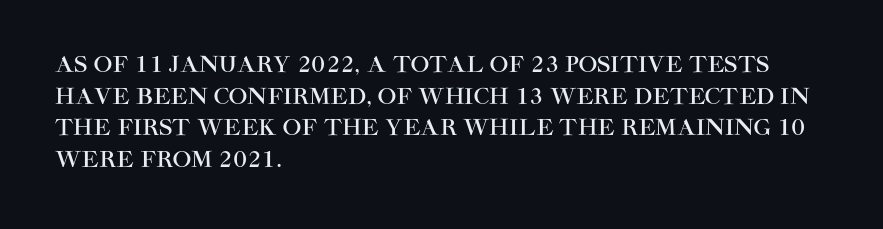
{"italic": "no", "underline": "no", "align": "left", "line_spacing": "normal", "line_spacing_ratio": 1.44, "letter_spacing": "normal", "letter_spacing_em": 0.0, "glyph_px": 22}
